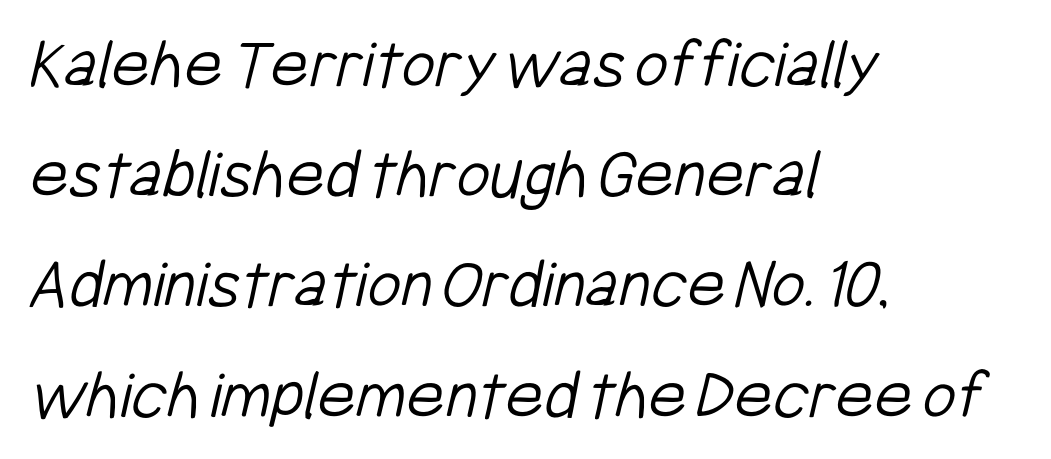
{"serif": "no", "bold": "no", "weight": "light", "width": "condensed", "stroke_contrast": "low", "x_height": "medium", "monospaced": "no", "underline": "no", "align": "left", "line_spacing": "normal", "line_spacing_ratio": 1.51, "letter_spacing": "normal", "letter_spacing_em": 0.0, "glyph_px": 73}
